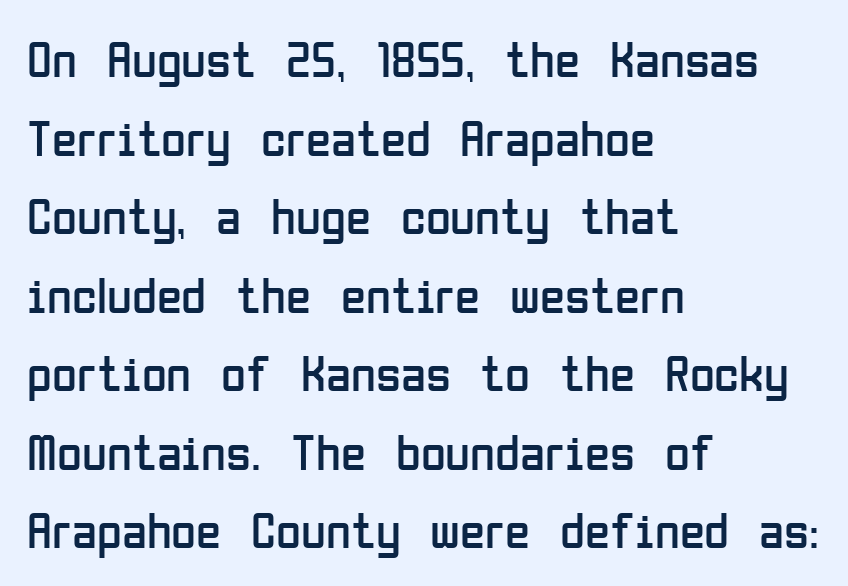
A typesetter would call this proportional, since set widths differ per character. Tall strokes in this sample are plumb rather than angled. Honestly, the letter spacing is just normal — you wouldn't notice it. The specimen omits any rule beneath the text block's lines. If you measured baseline to baseline, you'd find a middling distance.
